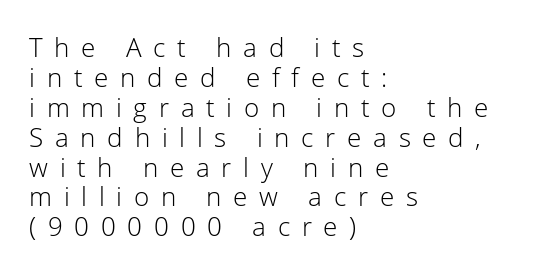
The letters stand straight up with perfectly vertical stems. This rendering uses left alignment, leaving the right contour irregular. Loose tracking; the words dissolve into strings of separated letters. Weight: in the light-to-regular range. Summary of vertical rhythm: compact, with narrow interline spacing. The words here are not underlined.
